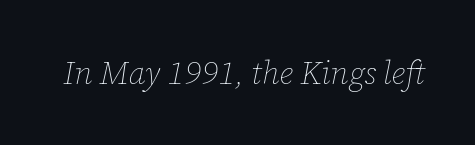
{"italic": "yes", "lean": "right", "slant_degrees": 12, "bold": "no", "weight": "thin", "width": "normal", "stroke_contrast": "low", "x_height": "medium", "monospaced": "no", "underline": "no", "letter_spacing": "normal", "letter_spacing_em": 0.0, "glyph_px": 32}
